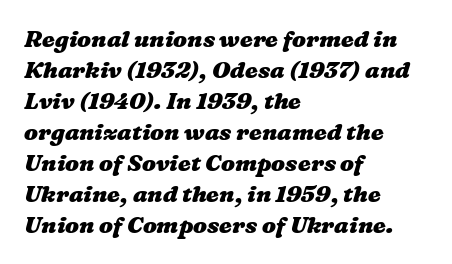
Q: Is the text bold? A: Yes.
Q: Is the text underlined? A: No.
Q: How is the paragraph aligned? A: Left-aligned.
Q: Is the spacing between letters normal or unusually wide? A: Normal.
Q: Is the spacing between lines tight, normal or loose? A: Normal.
